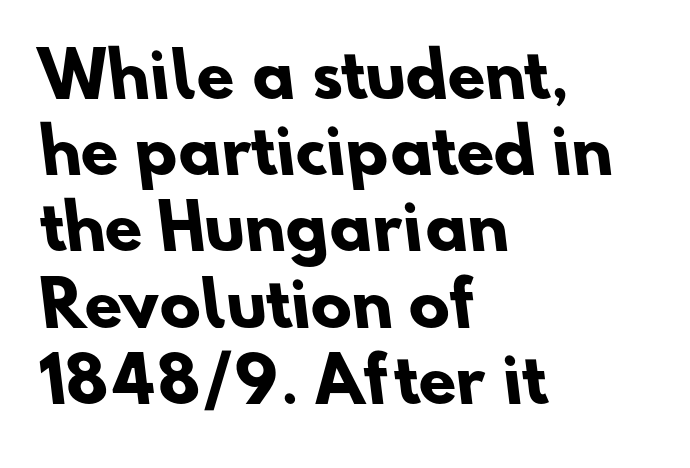
The image shows 61 px heavy sans-serif type; set left-aligned, normal line spacing (1.25x), normal letter spacing, not underlined; low stroke contrast and a small x-height.
